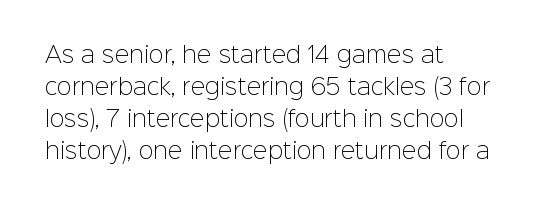
This sample uses an upright cut, with every glyph sitting square on the baseline. Check the space under the baseline: it is left empty. These lines are set flush left with a ragged right edge. Weight: not bold — regular or lighter.
